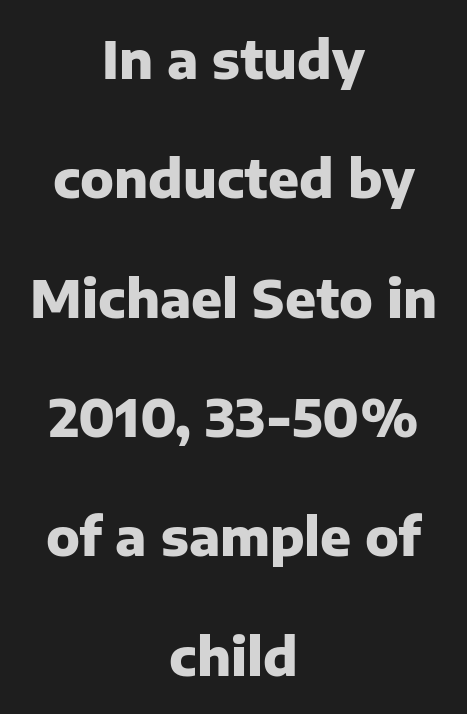
{"serif": "no", "italic": "no", "bold": "yes", "weight": "heavy", "width": "normal", "stroke_contrast": "low", "x_height": "medium", "monospaced": "no", "underline": "no", "align": "center", "line_spacing": "loose", "line_spacing_ratio": 2.34, "letter_spacing": "normal", "letter_spacing_em": 0.0, "glyph_px": 51}
